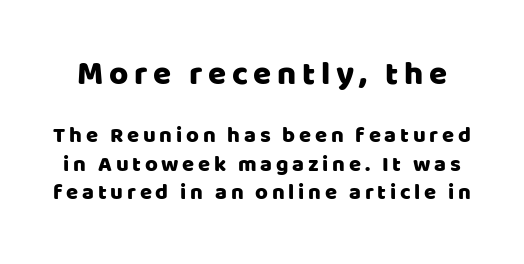
{"serif": "no", "italic": "no", "width": "normal", "stroke_contrast": "low", "x_height": "large", "monospaced": "no", "underline": "no", "line_spacing": "normal", "line_spacing_ratio": 1.3, "larger_block": "first", "size_ratio": 1.5, "glyph_px": 33}
